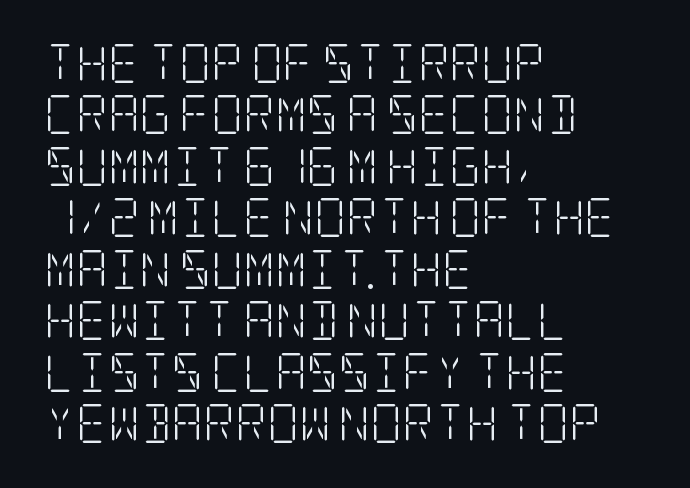
{"serif": "yes", "italic": "no", "bold": "no", "weight": "light", "width": "condensed", "stroke_contrast": "low", "x_height": "large", "underline": "no", "align": "left", "line_spacing": "normal", "line_spacing_ratio": 1.32, "letter_spacing": "normal", "letter_spacing_em": 0.0, "glyph_px": 39}
